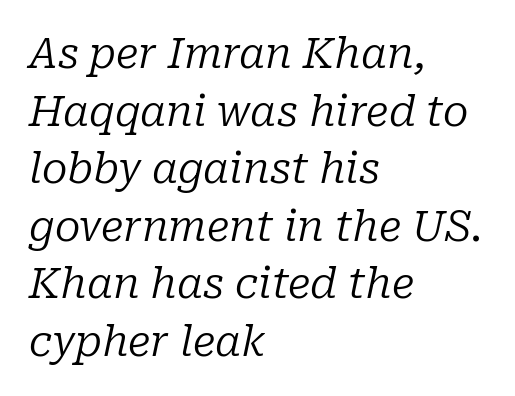
{"serif": "yes", "italic": "yes", "lean": "right", "slant_degrees": 10, "bold": "no", "weight": "regular", "width": "normal", "stroke_contrast": "low", "x_height": "medium", "monospaced": "no", "underline": "no", "align": "left", "line_spacing": "normal", "line_spacing_ratio": 1.37, "letter_spacing": "normal", "letter_spacing_em": 0.0, "glyph_px": 42}
